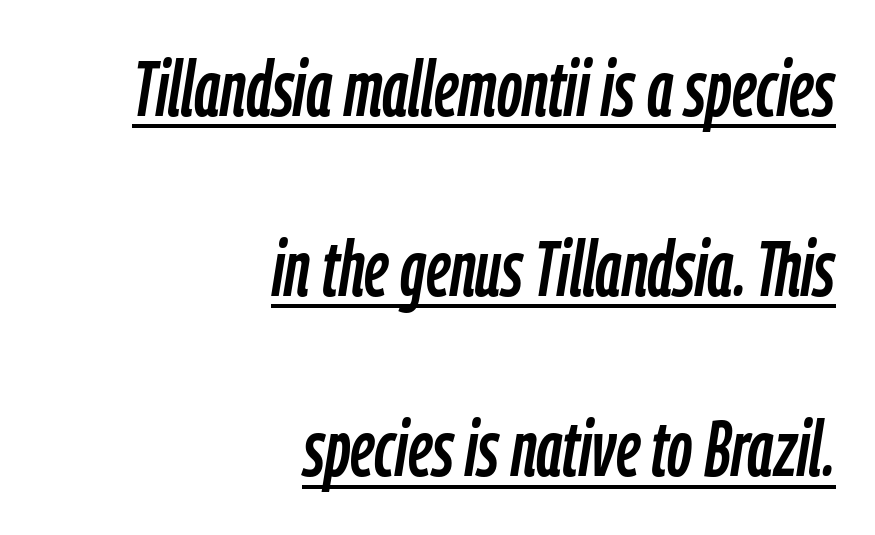
The whole block is typeset with a tilt. Underlining? Definitely there. Compared with a flush-left layout, this one pins lines to the opposite, right side. Proportional: the letters do not fall into vertical columns. Observe the ordinary spacing: letters are neighbours, not strangers.
